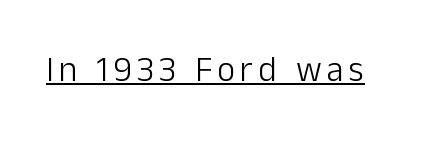
The image shows 35 px light sans-serif type, upright; set underlined; low stroke contrast and a medium x-height.
